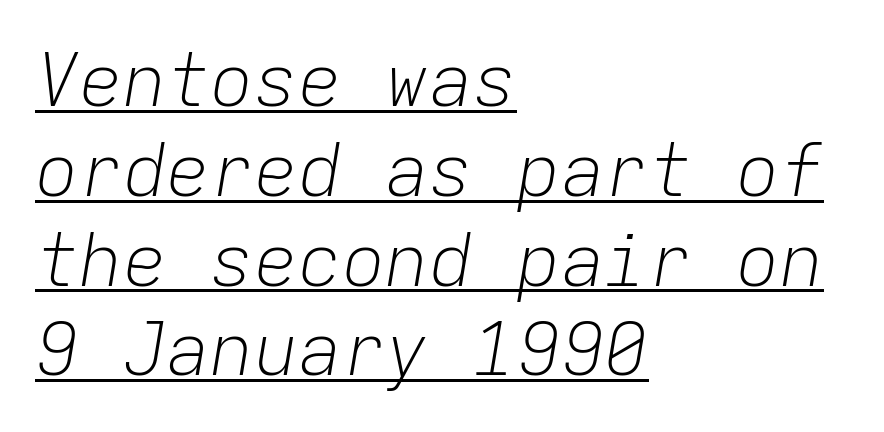
These glyphs show unthickened strokes, regular width or finer. The gaps between neighbouring characters are ordinary and unremarkable. The string is rendered with underlining switched on. The whole block is typeset with a tilt. Is this a fixed-width face? Yes — each glyph sits in an identical cell. Reading down the block, your eye returns to a fixed left position each line.
